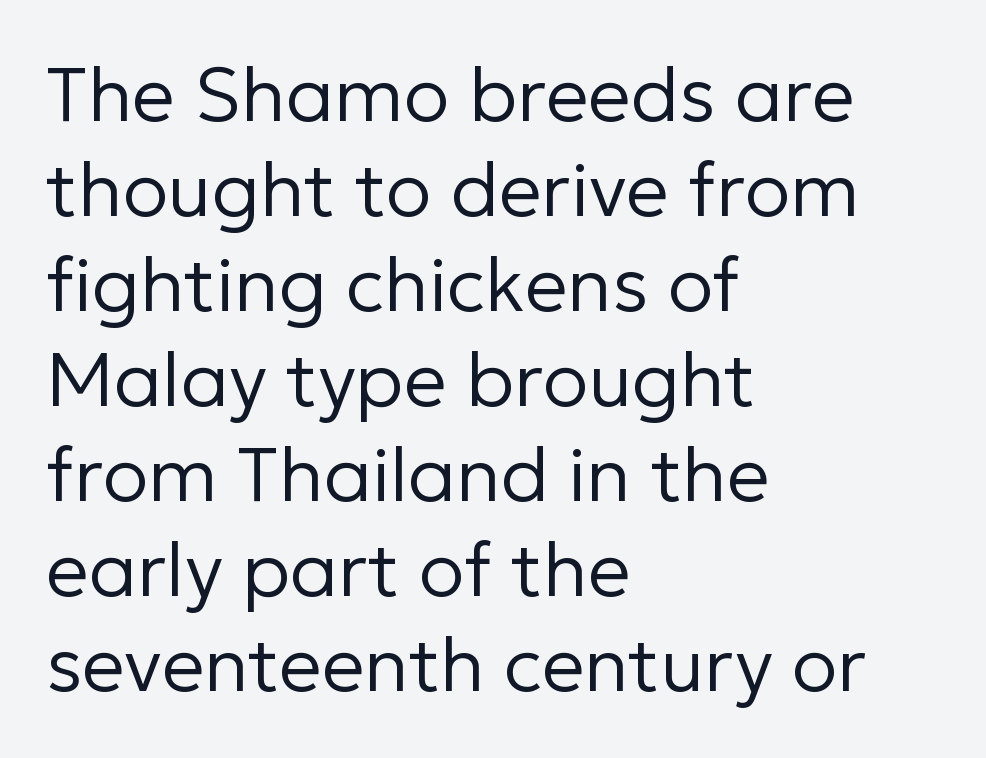
The image shows 76 px regular-weight sans-serif type, upright; set left-aligned, normal line spacing (1.25x), normal letter spacing, not underlined; low stroke contrast and a medium x-height.
